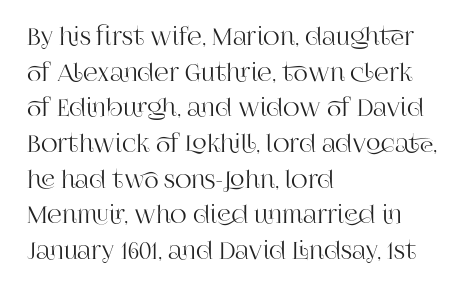
{"italic": "no", "underline": "no", "align": "left", "line_spacing": "normal", "line_spacing_ratio": 1.55, "letter_spacing": "normal", "letter_spacing_em": 0.0, "glyph_px": 23}
